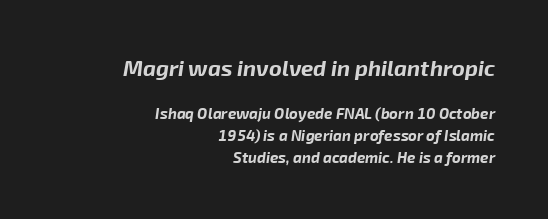
Q: Is the text bold? A: Yes.
Q: Is the text italic (slanted)? A: Yes, it leans right by about 8 degrees.
Q: Is the text underlined? A: No.
Q: How is the paragraph aligned? A: Right-aligned.
Q: Is the spacing between letters normal or unusually wide? A: Normal.
Q: Is the spacing between lines tight, normal or loose? A: Normal.
Q: Which block of text is set in a larger size, the first (top) or the second (bottom)? A: The first (top) one.
